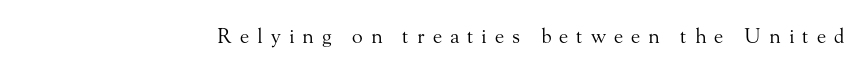
{"italic": "no", "bold": "no", "underline": "no", "letter_spacing": "wide", "letter_spacing_em": 0.4, "glyph_px": 20}
